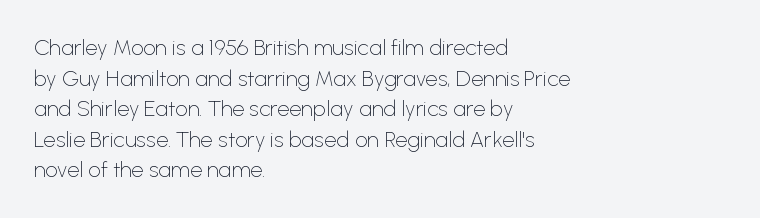
The image shows 22 px text type, upright; set left-aligned, normal line spacing (1.39x), normal letter spacing, not underlined.
